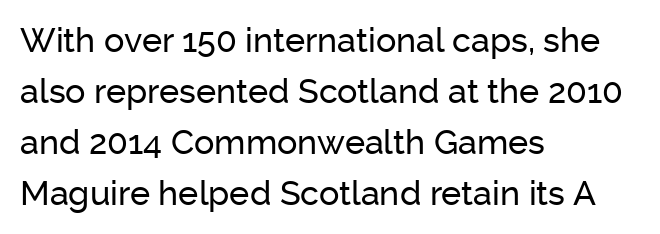
{"serif": "no", "italic": "no", "width": "normal", "stroke_contrast": "low", "x_height": "medium", "monospaced": "no", "underline": "no", "align": "left", "line_spacing": "normal", "line_spacing_ratio": 1.5, "letter_spacing": "normal", "letter_spacing_em": 0.0, "glyph_px": 34}
